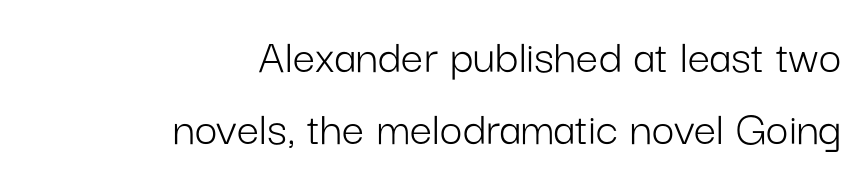
{"serif": "no", "italic": "no", "bold": "no", "weight": "light", "width": "normal", "stroke_contrast": "low", "x_height": "medium", "monospaced": "no", "underline": "no", "align": "right", "line_spacing": "normal", "line_spacing_ratio": 1.45, "letter_spacing": "normal", "letter_spacing_em": 0.0, "glyph_px": 50}
